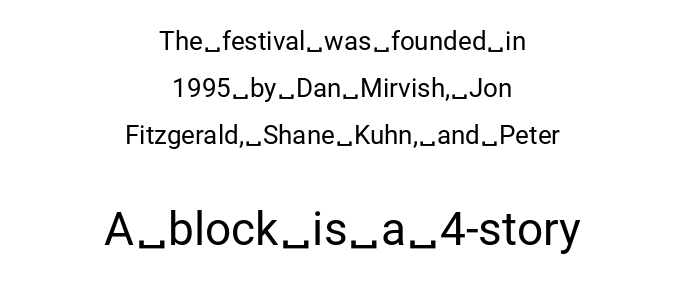
Compare the two chunks: the lower has the greater cap height. The letters sit at their default tracking, neither squeezed nor spread. Ordinary non-slanted type is in use. Unmarked baselines from the first word to the last.
